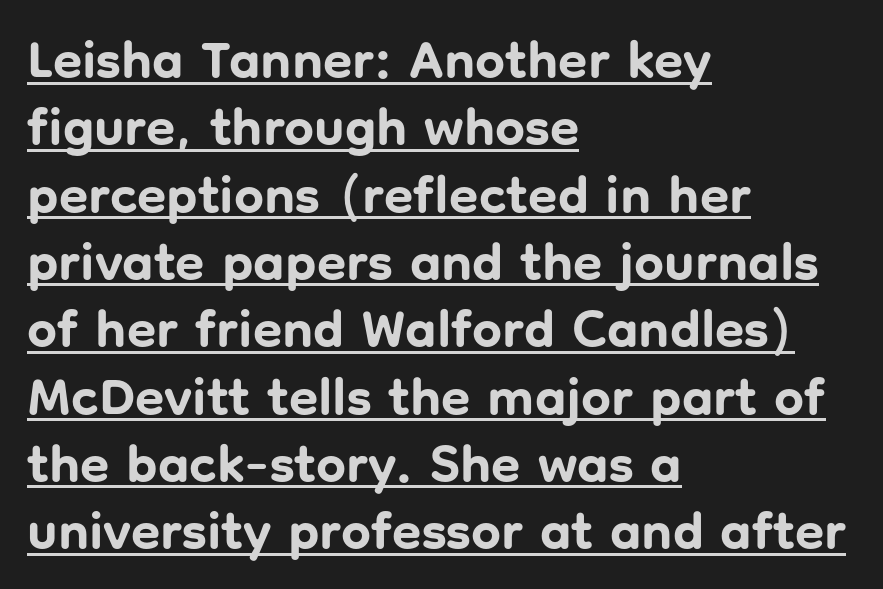
The image shows 53 px bold sans-serif type, upright; set left-aligned, normal line spacing (1.27x), normal letter spacing, underlined; low stroke contrast and a medium x-height.
